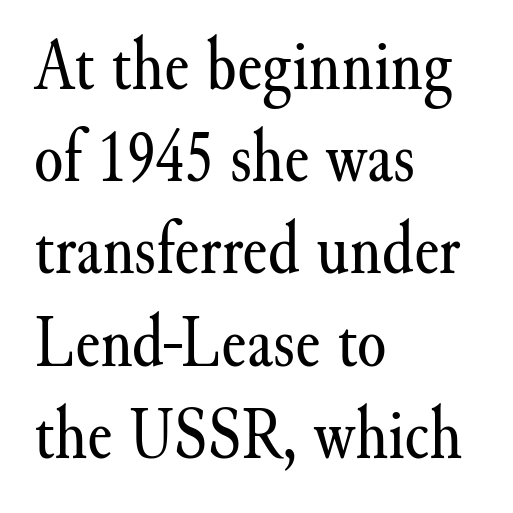
The image shows 75 px regular-weight serif type, upright; set left-aligned, line spacing 1.23x, normal letter spacing, not underlined; medium stroke contrast and a small x-height.
